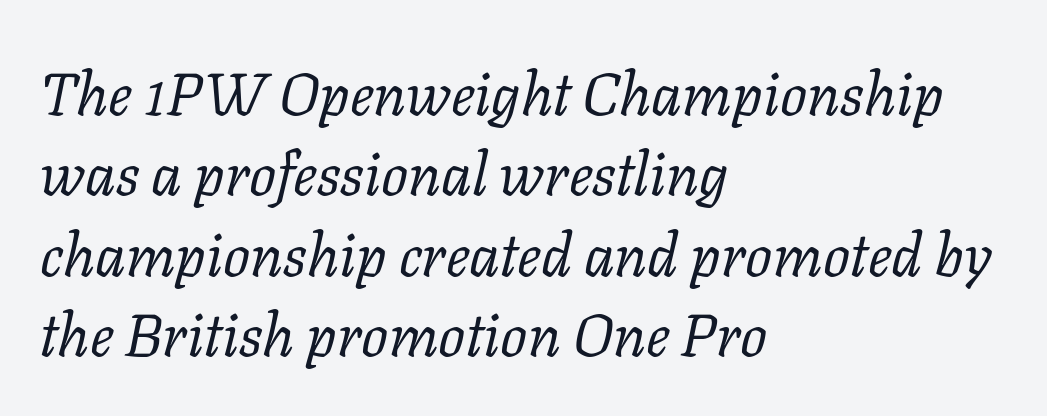
The rendering keeps characters at their native spacing. All the whitespace from short lines collects on the right. The typography opts for an oblique posture over an upright one. Lines of text with bare space underneath. In terms of leading, this rendering sits right in the middle. Weight class: somewhere from thin through regular.
